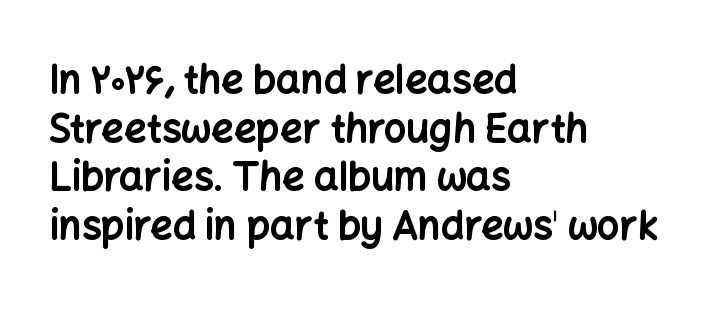
{"serif": "no", "italic": "no", "bold": "yes", "weight": "bold", "width": "normal", "stroke_contrast": "low", "x_height": "medium", "monospaced": "no", "underline": "no", "align": "left", "line_spacing": "normal", "line_spacing_ratio": 1.25, "letter_spacing": "normal", "letter_spacing_em": 0.0, "glyph_px": 39}
